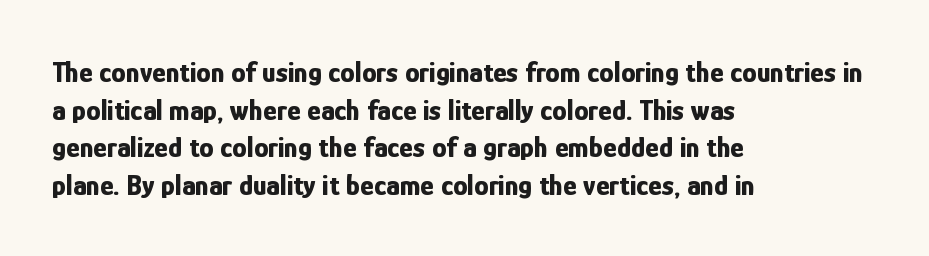
Unlike a traditional serif, this face leaves its strokes unadorned. Each letter keeps its own natural width here, so spacing adapts to shape. Nothing unusual about the tracking: characters are spaced as the font intends. The gap between lines stays unmarked. Every character sits straight up, as roman type does. Visually the block forms a straight wall on the left and a jagged coastline on the right.
